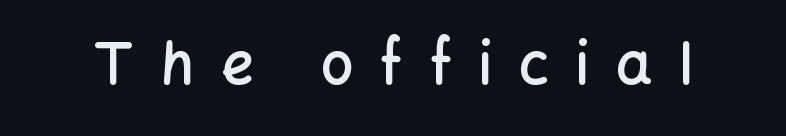
Rendered with straight, roman letterforms. Compared with typical body copy, the letter spacing here is much looser. This is the in-between weight designers call semibold or demi. This sample uses a sans-serif face. A bare baseline throughout the passage.
